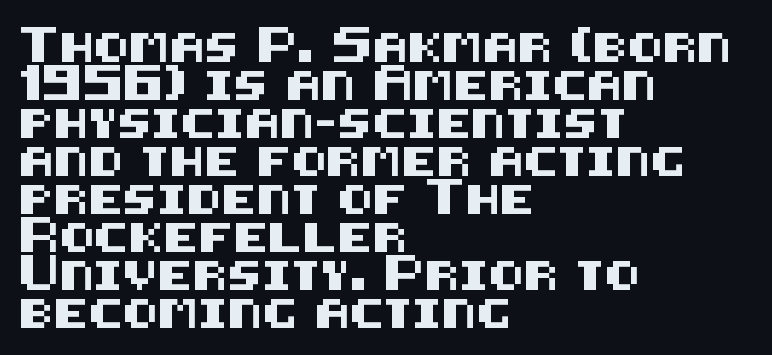
The image shows 29 px sans-serif type, upright; set left-aligned, normal line spacing (1.31x), normal letter spacing, not underlined; medium stroke contrast and a large x-height.
